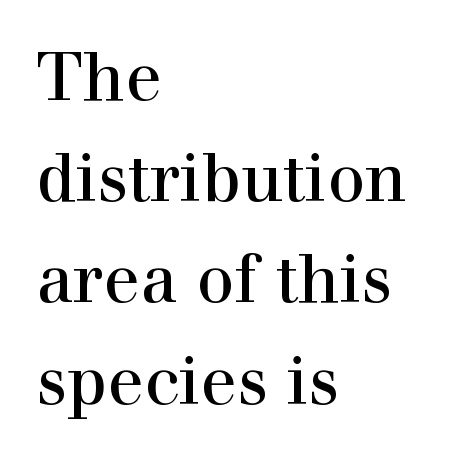
Q: Is the text italic (slanted)? A: No, it is upright.
Q: Is the typeface a serif or a sans-serif typeface? A: Serif.
Q: Is the text underlined? A: No.
Q: How is the paragraph aligned? A: Left-aligned.
Q: Is the spacing between letters normal or unusually wide? A: Normal.
Q: Is the spacing between lines tight, normal or loose? A: Normal.
Q: Width (condensed, normal, or wide)? A: Normal.
Q: x-height? A: Medium.
Q: Monospaced? A: No.
